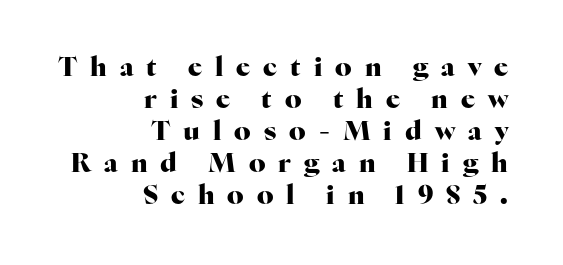
Words float on clear page, feet unadorned. What stands out about the letter spacing? Its width — letters are far apart. The lettering stays uniformly vertical, giving the passage a roman look. In CSS terms this would be text-align: right. Weight: bold.
